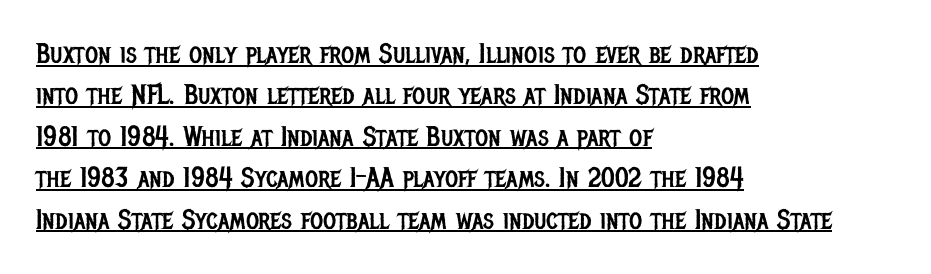
{"serif": "no", "italic": "no", "bold": "no", "weight": "regular", "width": "condensed", "stroke_contrast": "low", "x_height": "large", "monospaced": "no", "underline": "yes", "align": "left", "line_spacing": "normal", "line_spacing_ratio": 1.48, "letter_spacing": "normal", "letter_spacing_em": 0.0, "glyph_px": 28}
